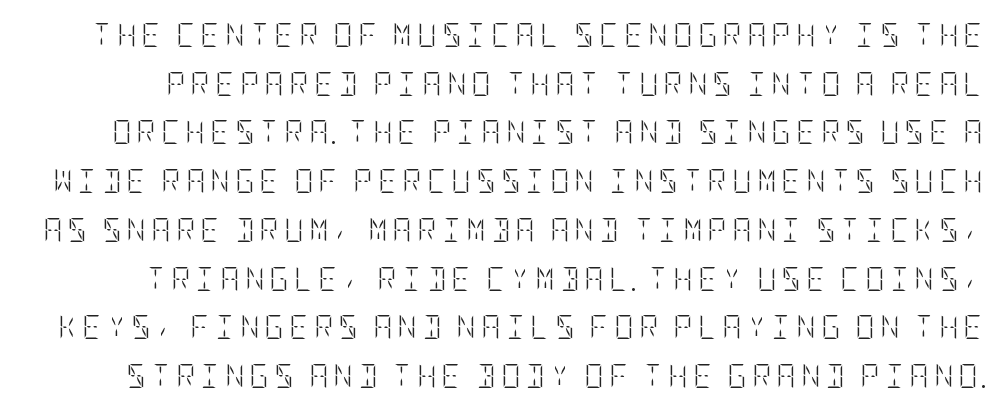
The image shows 24 px text type, upright; set loose line spacing (2.03x), unusually wide letter spacing (+0.21 em), not underlined.
